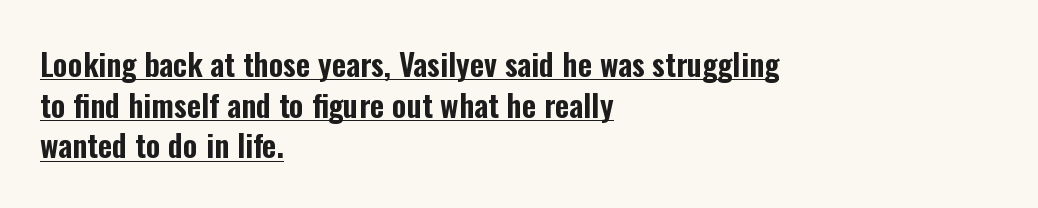
The image shows 31 px condensed sans-serif type, upright; set left-aligned, normal line spacing (1.31x), normal letter spacing, underlined; low stroke contrast and a medium x-height.
